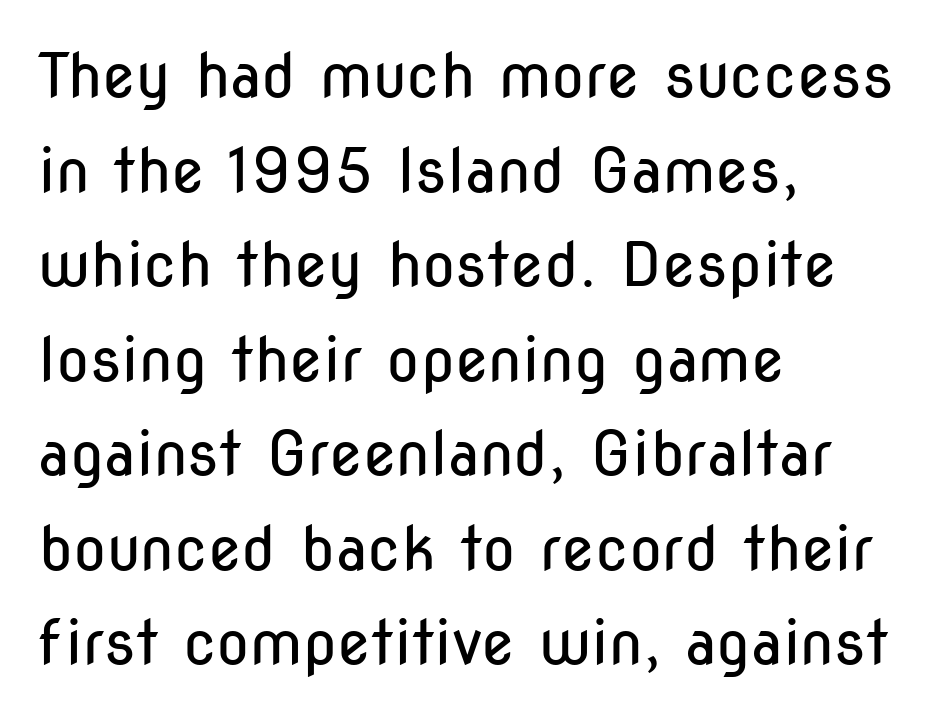
Q: Is the text bold? A: No.
Q: Is the text italic (slanted)? A: No, it is upright.
Q: Is the typeface a serif or a sans-serif typeface? A: Sans-serif.
Q: Is the text underlined? A: No.
Q: How is the paragraph aligned? A: Left-aligned.
Q: Is the spacing between letters normal or unusually wide? A: Normal.
Q: Is the spacing between lines tight, normal or loose? A: Normal.
Q: Width (condensed, normal, or wide)? A: Condensed.
Q: Stroke contrast? A: Low.
Q: x-height? A: Medium.
Q: Monospaced? A: No.
